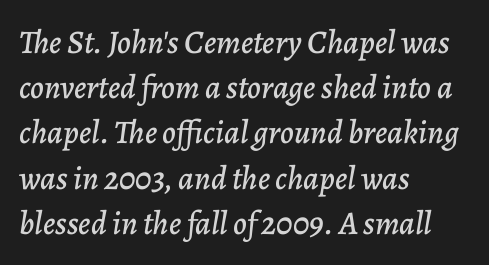
Characters follow at the spacing the type designer built in. The passage shown stacks its lines at a standard gap. The strip under each line holds only bare page. A typesetter would call this proportional, since set widths differ per character. Every character sits at an angle, as italics do.
